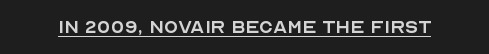
Students, observe the line beneath the letters — that is underlining. You can tell it's not italic because the verticals are truly vertical. Stems here are at most as thick as an everyday book face. Between one letter and the next there's only the usual sliver of space.
